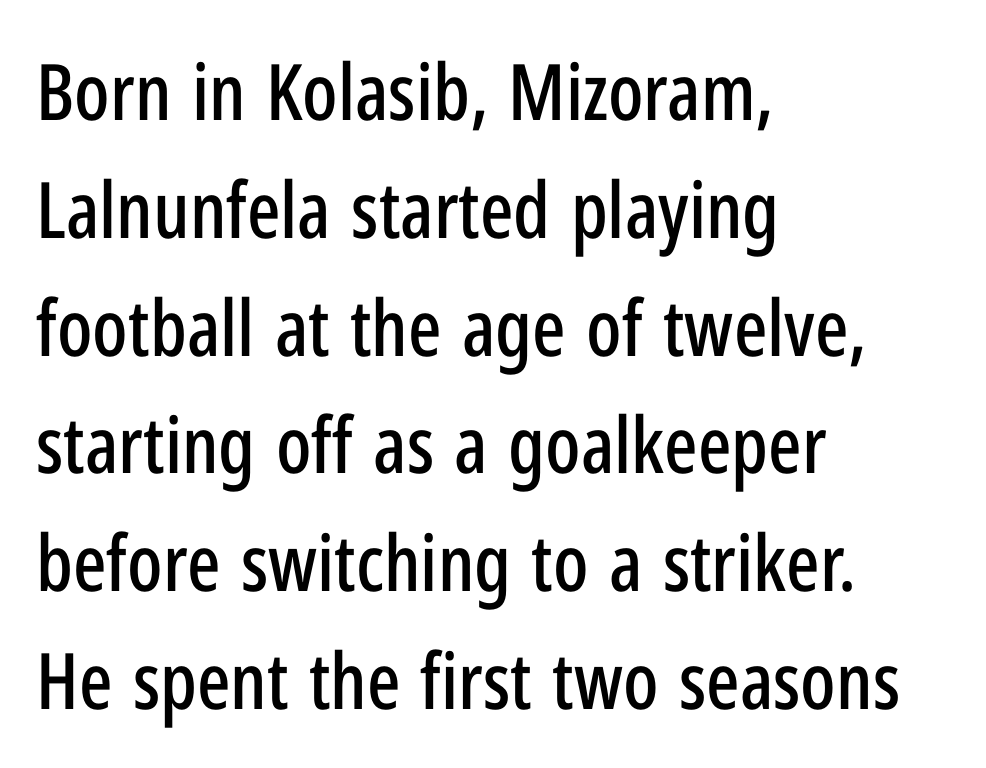
Looks like regular typesetting: each glyph gets only the width it needs. Tall strokes in this sample are plumb rather than angled. The text was rendered using a sans face with plain stroke endings. Reading down the block, your eye returns to a fixed left position each line. Look at the tracking — it's just the regular setting, nothing added. Successive baselines arrive at the customary interval.
